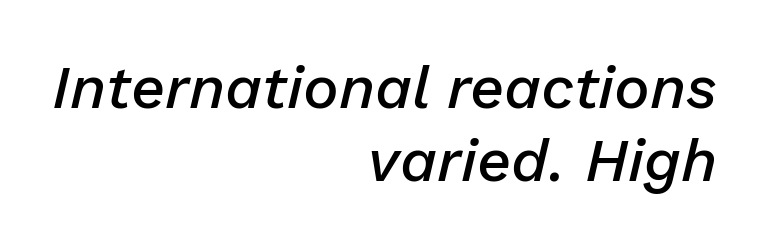
Q: Is the text bold? A: Semi-bold.
Q: Is the text italic (slanted)? A: Yes, it leans right by about 13 degrees.
Q: Is the text underlined? A: No.
Q: How is the paragraph aligned? A: Right-aligned.
Q: Is the spacing between letters normal or unusually wide? A: Normal.
Q: Width (condensed, normal, or wide)? A: Normal.
Q: Stroke contrast? A: Low.
Q: x-height? A: Medium.
Q: Monospaced? A: No.
